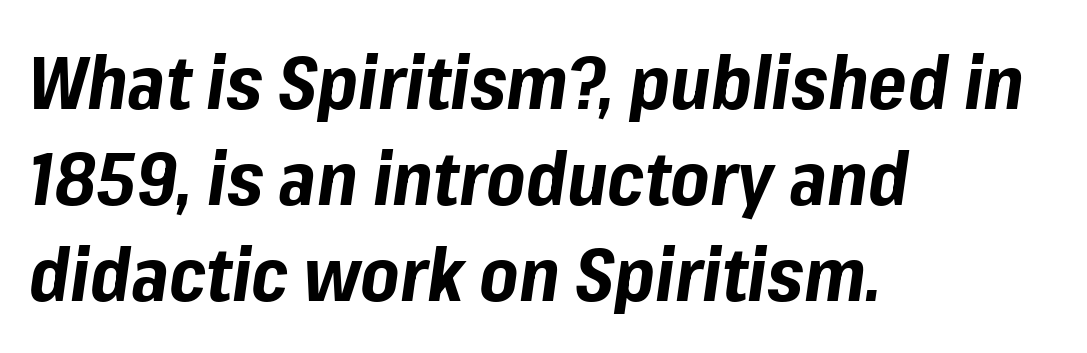
Q: Is the text bold? A: Yes.
Q: Is the text italic (slanted)? A: Yes, it leans right by about 8 degrees.
Q: Is the text underlined? A: No.
Q: How is the paragraph aligned? A: Left-aligned.
Q: Is the spacing between letters normal or unusually wide? A: Normal.
Q: Is the spacing between lines tight, normal or loose? A: Normal.
Q: Width (condensed, normal, or wide)? A: Normal.
Q: Stroke contrast? A: Low.
Q: x-height? A: Medium.
Q: Monospaced? A: No.
